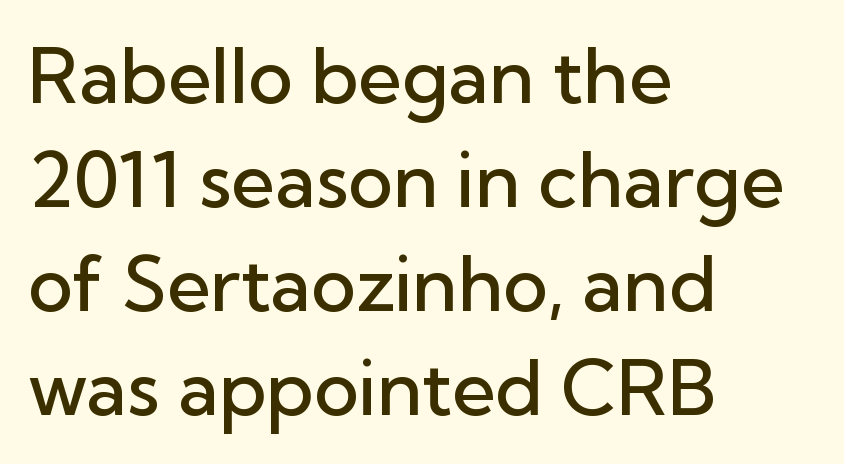
Q: Is the text bold? A: Semi-bold.
Q: Is the text italic (slanted)? A: No, it is upright.
Q: Is the typeface a serif or a sans-serif typeface? A: Sans-serif.
Q: Is the text underlined? A: No.
Q: How is the paragraph aligned? A: Left-aligned.
Q: Is the spacing between letters normal or unusually wide? A: Normal.
Q: Is the spacing between lines tight, normal or loose? A: Normal.
Q: Width (condensed, normal, or wide)? A: Normal.
Q: Stroke contrast? A: Low.
Q: x-height? A: Medium.
Q: Monospaced? A: No.
